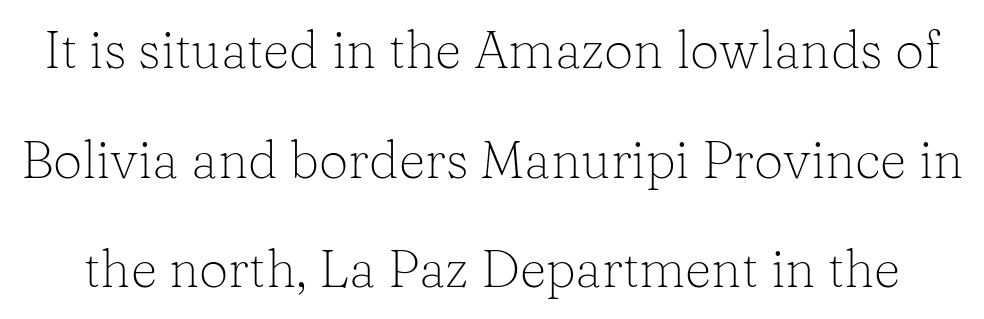
Q: Is the text bold? A: No.
Q: Is the text italic (slanted)? A: No, it is upright.
Q: Is the typeface a serif or a sans-serif typeface? A: Serif.
Q: Is the text underlined? A: No.
Q: Is the spacing between letters normal or unusually wide? A: Normal.
Q: Is the spacing between lines tight, normal or loose? A: Loose.
Q: Width (condensed, normal, or wide)? A: Normal.
Q: Stroke contrast? A: Low.
Q: x-height? A: Medium.
Q: Monospaced? A: No.
